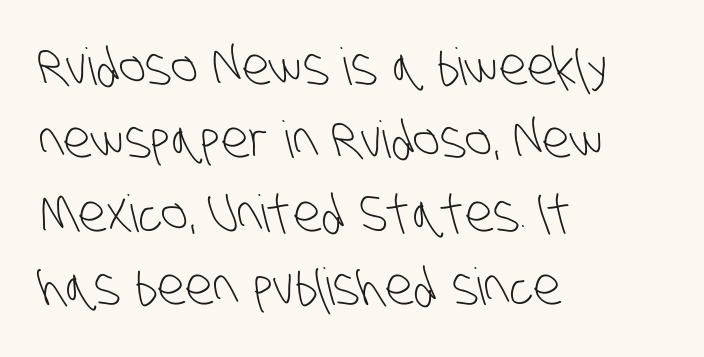
Q: Is the text bold? A: No.
Q: Is the typeface a serif or a sans-serif typeface? A: Sans-serif.
Q: Is the text underlined? A: No.
Q: How is the paragraph aligned? A: Left-aligned.
Q: Is the spacing between letters normal or unusually wide? A: Normal.
Q: Is the spacing between lines tight, normal or loose? A: Normal.
Q: Width (condensed, normal, or wide)? A: Condensed.
Q: Stroke contrast? A: Low.
Q: x-height? A: Large.
Q: Monospaced? A: No.
